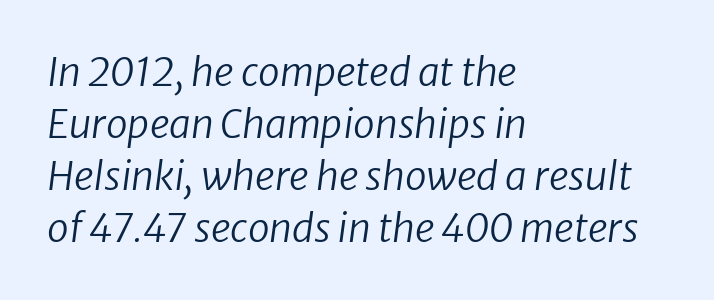
Q: Is the text bold? A: No.
Q: Is the text italic (slanted)? A: Yes, it leans right by about 8 degrees.
Q: Is the text underlined? A: No.
Q: How is the paragraph aligned? A: Left-aligned.
Q: Is the spacing between letters normal or unusually wide? A: Normal.
Q: Is the spacing between lines tight, normal or loose? A: Normal.
Q: Width (condensed, normal, or wide)? A: Normal.
Q: Stroke contrast? A: Low.
Q: x-height? A: Medium.
Q: Monospaced? A: No.
